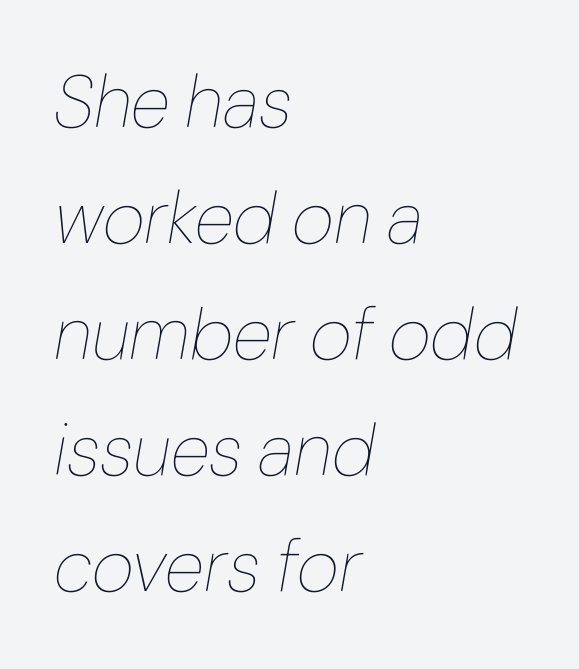
Q: Is the text bold? A: No.
Q: Is the text italic (slanted)? A: Yes, it leans right by about 10 degrees.
Q: Is the text underlined? A: No.
Q: How is the paragraph aligned? A: Left-aligned.
Q: Is the spacing between letters normal or unusually wide? A: Normal.
Q: Is the spacing between lines tight, normal or loose? A: Normal.
Q: Width (condensed, normal, or wide)? A: Normal.
Q: Stroke contrast? A: Low.
Q: x-height? A: Medium.
Q: Monospaced? A: No.
